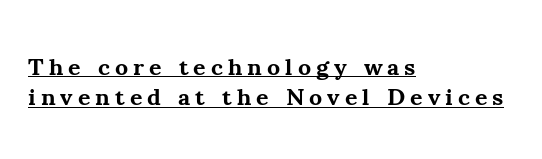
The image shows 24 px bold type, upright; set left-aligned, normal line spacing (1.27x), unusually wide letter spacing (+0.21 em), underlined.
